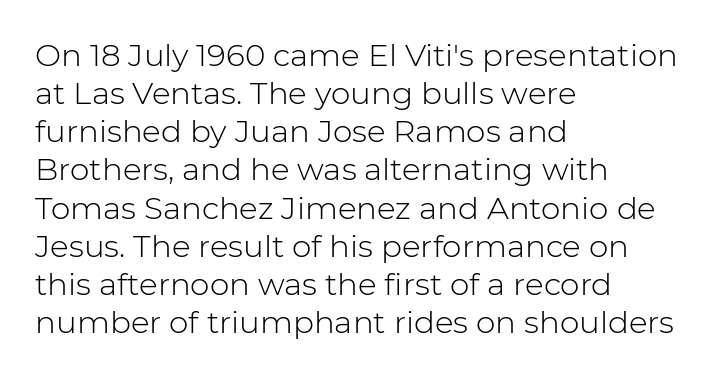
The image shows 31 px light sans-serif type, upright; set left-aligned, line spacing 1.23x, normal letter spacing, not underlined; low stroke contrast and a medium x-height.
